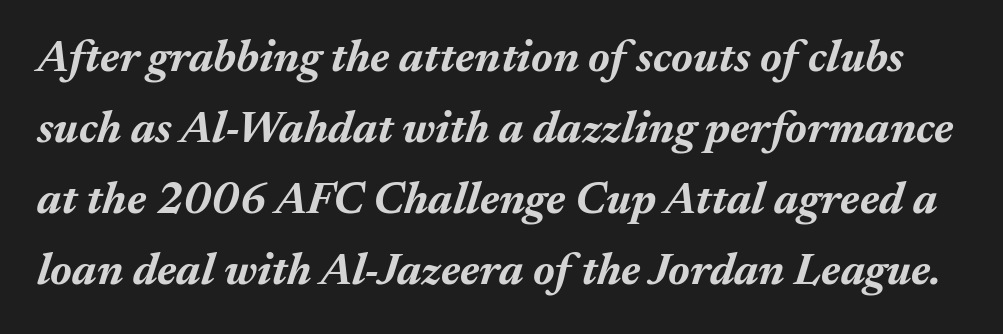
Is the type bold? Yes — the strokes are clearly thick and heavy. The passage shown is not underscored anywhere. Looks like regular typesetting: each glyph gets only the width it needs. How would I describe the line gaps? Plain and ordinary. The type is set solid horizontally, with unmodified tracking.
